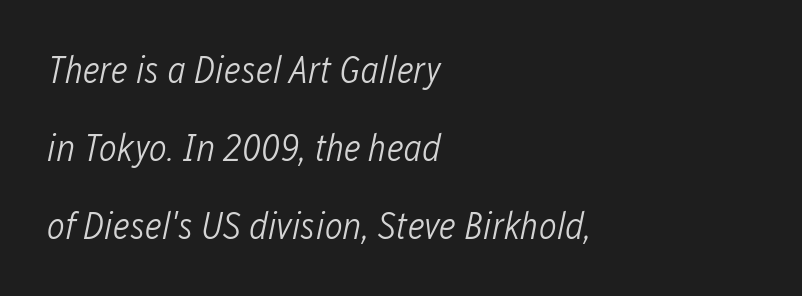
The image shows 38 px light, condensed type, italic (leaning right); set left-aligned, loose line spacing (2.05x), normal letter spacing, not underlined; low stroke contrast and a medium x-height.
